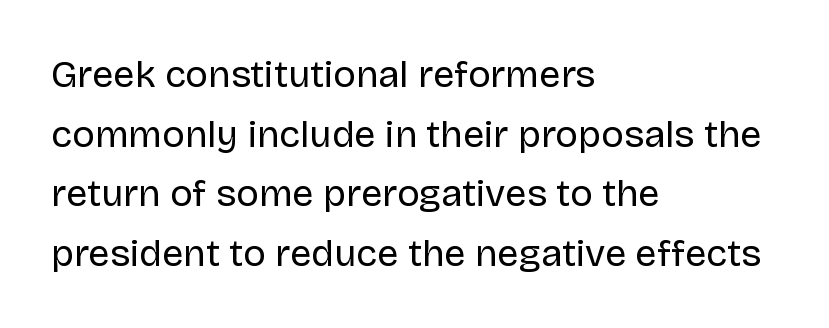
{"serif": "no", "italic": "no", "bold": "no", "weight": "regular", "width": "normal", "stroke_contrast": "low", "x_height": "large", "monospaced": "no", "underline": "no", "align": "left", "line_spacing": "normal", "line_spacing_ratio": 1.57, "letter_spacing": "normal", "letter_spacing_em": 0.0, "glyph_px": 38}
